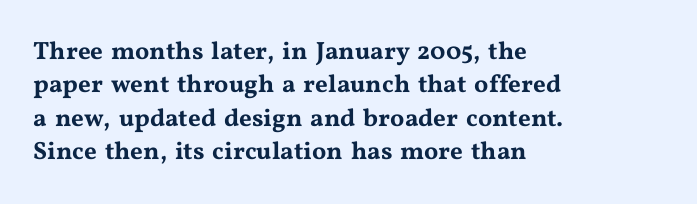
Q: Is the text italic (slanted)? A: No, it is upright.
Q: Is the text underlined? A: No.
Q: How is the paragraph aligned? A: Left-aligned.
Q: Is the spacing between letters normal or unusually wide? A: Normal.
Q: Is the spacing between lines tight, normal or loose? A: Normal.
